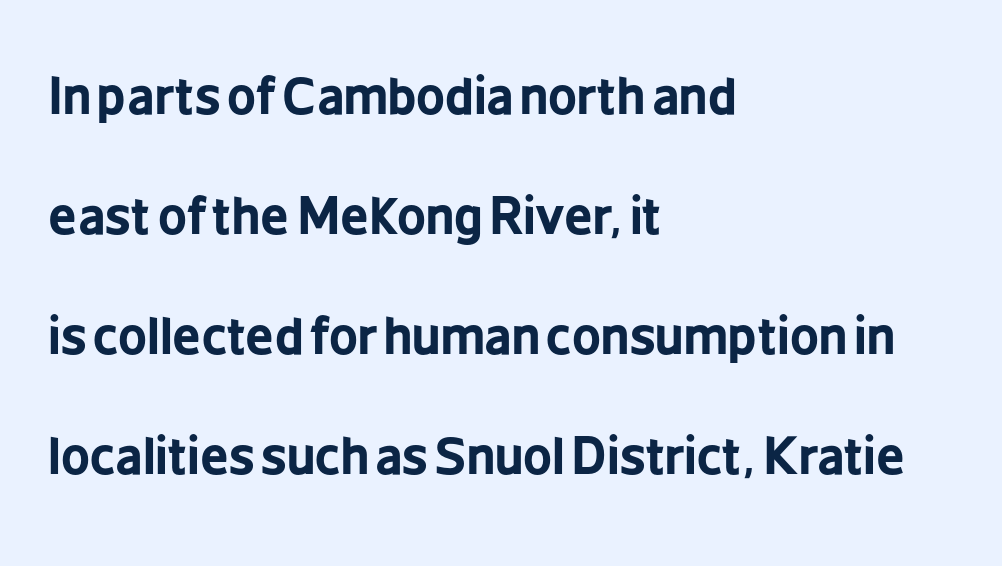
Q: Is the text bold? A: Yes.
Q: Is the text italic (slanted)? A: No, it is upright.
Q: Is the typeface a serif or a sans-serif typeface? A: Sans-serif.
Q: Is the text underlined? A: No.
Q: How is the paragraph aligned? A: Left-aligned.
Q: Is the spacing between letters normal or unusually wide? A: Normal.
Q: Is the spacing between lines tight, normal or loose? A: Loose.
Q: Width (condensed, normal, or wide)? A: Condensed.
Q: Stroke contrast? A: Low.
Q: x-height? A: Medium.
Q: Monospaced? A: No.
